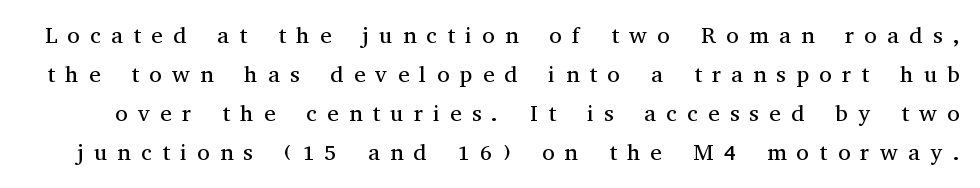
Each word looks stretched out because of the extra space between its letters. Honestly, there is no underline to notice here at all. Ink coverage per letter is moderate at most. Compared with typical paragraphs, the rows here are spaced about the same.
